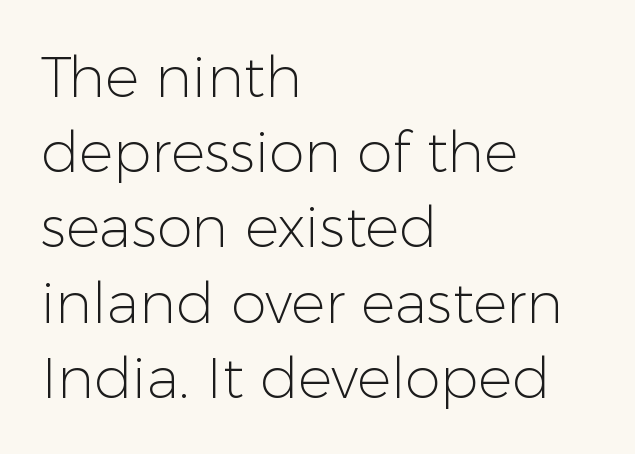
The image shows 57 px light sans-serif type, upright; set left-aligned, normal line spacing (1.32x), normal letter spacing, not underlined; low stroke contrast and a medium x-height.
